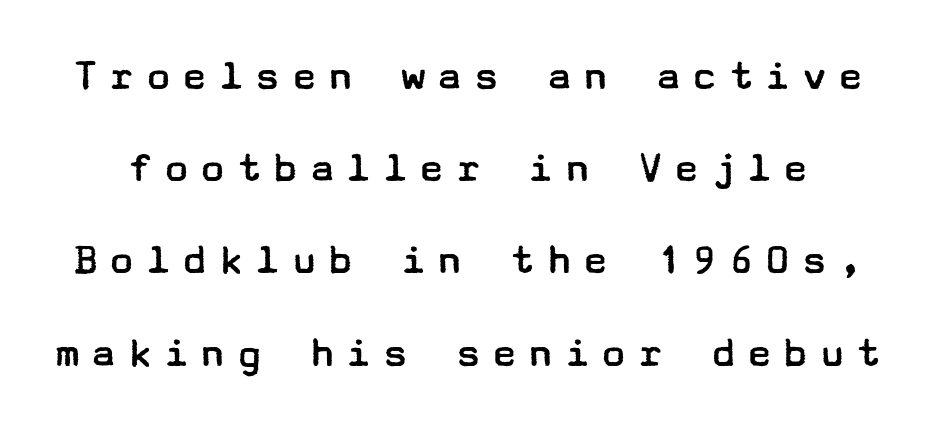
Q: Is the text bold? A: No.
Q: Is the text italic (slanted)? A: No, it is upright.
Q: Is the typeface a serif or a sans-serif typeface? A: Sans-serif.
Q: Is the text underlined? A: No.
Q: Is the spacing between letters normal or unusually wide? A: Unusually wide.
Q: Is the spacing between lines tight, normal or loose? A: Loose.
Q: Width (condensed, normal, or wide)? A: Wide.
Q: Stroke contrast? A: Low.
Q: x-height? A: Medium.
